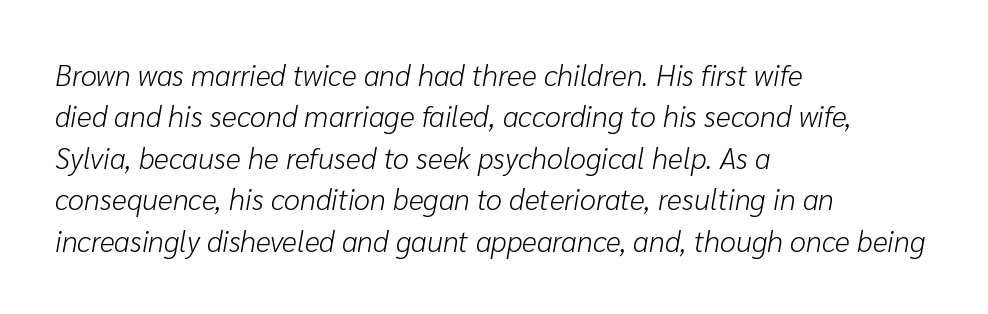
The image shows 29 px light type, italic (leaning right); set left-aligned, normal line spacing (1.43x), normal letter spacing, not underlined; low stroke contrast and a medium x-height.
